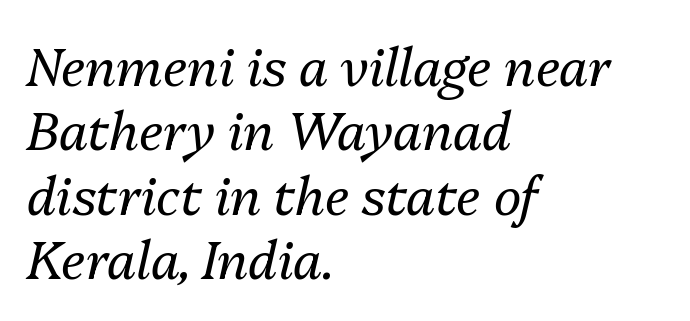
Q: Is the text bold? A: No.
Q: Is the text italic (slanted)? A: Yes, it leans right by about 13 degrees.
Q: Is the text underlined? A: No.
Q: How is the paragraph aligned? A: Left-aligned.
Q: Is the spacing between letters normal or unusually wide? A: Normal.
Q: Width (condensed, normal, or wide)? A: Normal.
Q: Stroke contrast? A: Medium.
Q: x-height? A: Medium.
Q: Monospaced? A: No.
